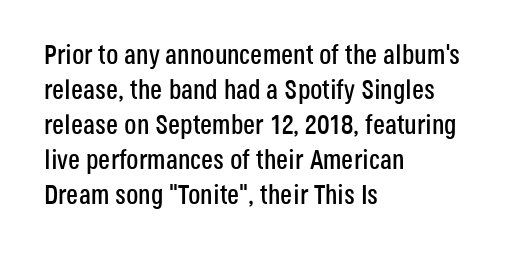
The image shows 27 px text type, upright; set left-aligned, normal line spacing (1.3x), normal letter spacing, not underlined.
